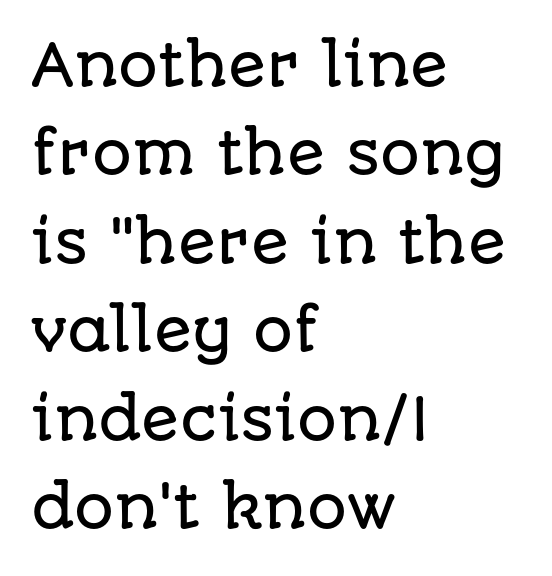
Beneath every word, the page is bare. Evenly set lines give the paragraph a standard silhouette. This is roman type, the default non-slanted kind. This rendering employs a face without finishing strokes, i.e., a sans-serif.
